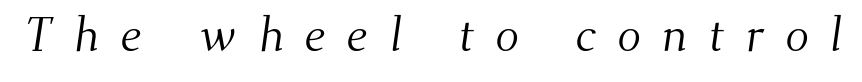
The image shows 49 px light serif type; set unusually wide letter spacing (+0.43 em), not underlined; medium stroke contrast and a small x-height.
